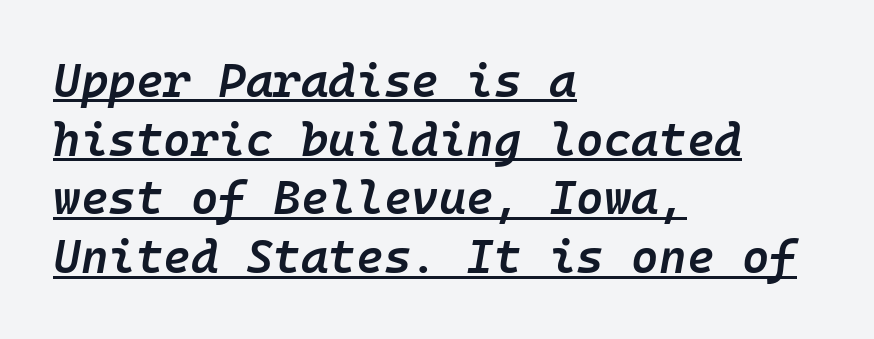
Q: Is the text bold? A: Semi-bold.
Q: Is the text italic (slanted)? A: Yes, it leans right by about 10 degrees.
Q: Is the text underlined? A: Yes.
Q: How is the paragraph aligned? A: Left-aligned.
Q: Is the spacing between letters normal or unusually wide? A: Normal.
Q: Is the spacing between lines tight, normal or loose? A: Normal.
Q: Width (condensed, normal, or wide)? A: Normal.
Q: Stroke contrast? A: Low.
Q: x-height? A: Medium.
